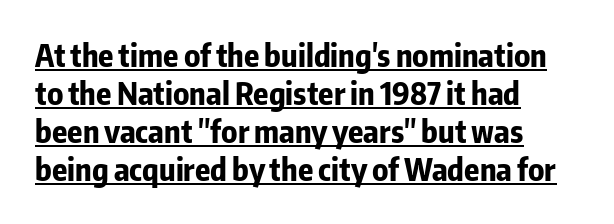
The text was rendered using a sans face with plain stroke endings. Varying glyph widths throughout — classic text-font behaviour. The rendered words wear a rule along their underside. Compared with typical body copy, the letter spacing here is the same. Heavy, bold letterforms.
